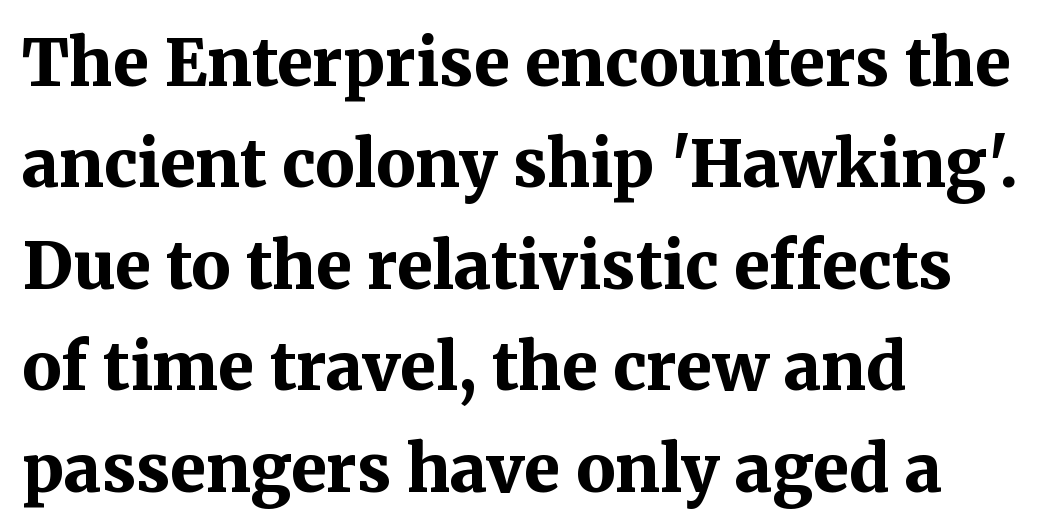
Q: Is the text bold? A: Yes.
Q: Is the text italic (slanted)? A: No, it is upright.
Q: Is the typeface a serif or a sans-serif typeface? A: Serif.
Q: Is the text underlined? A: No.
Q: How is the paragraph aligned? A: Left-aligned.
Q: Is the spacing between letters normal or unusually wide? A: Normal.
Q: Is the spacing between lines tight, normal or loose? A: Normal.
Q: Width (condensed, normal, or wide)? A: Normal.
Q: Stroke contrast? A: Medium.
Q: x-height? A: Medium.
Q: Monospaced? A: No.
